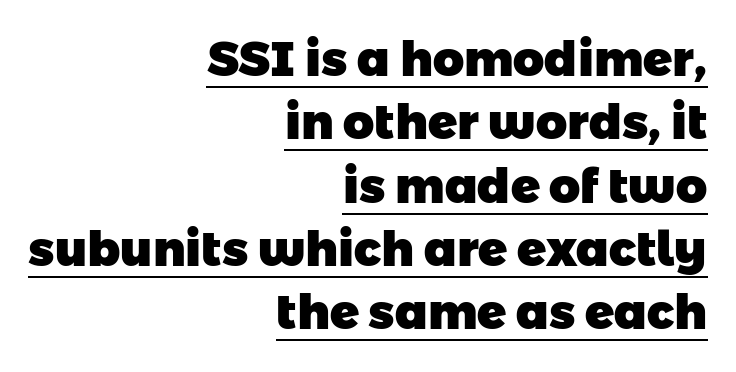
{"serif": "no", "bold": "yes", "weight": "heavy", "width": "normal", "stroke_contrast": "low", "x_height": "medium", "monospaced": "no", "underline": "yes", "align": "right", "line_spacing": "normal", "line_spacing_ratio": 1.32, "letter_spacing": "normal", "letter_spacing_em": 0.0, "glyph_px": 48}
